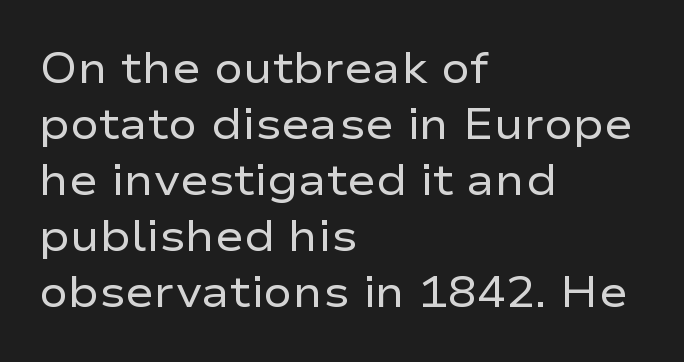
{"serif": "no", "italic": "no", "bold": "no", "weight": "regular", "width": "wide", "stroke_contrast": "low", "x_height": "medium", "monospaced": "no", "underline": "no", "align": "left", "line_spacing": "normal", "line_spacing_ratio": 1.3, "letter_spacing": "normal", "letter_spacing_em": 0.0, "glyph_px": 43}
